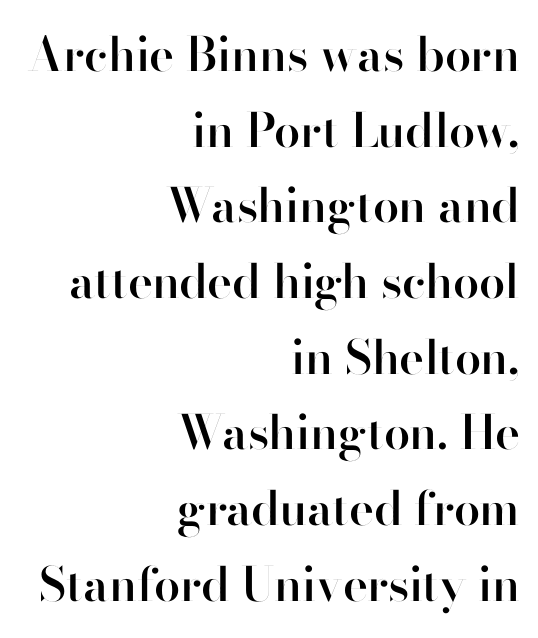
The image shows 47 px semibold sans-serif type, upright; set right-aligned, normal line spacing (1.61x), normal letter spacing, not underlined; high stroke contrast and a small x-height.
